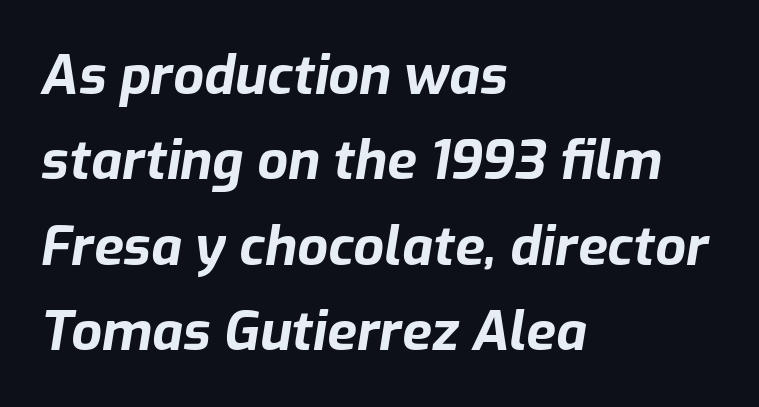
Q: Is the text bold? A: Yes.
Q: Is the text italic (slanted)? A: Yes, it leans right by about 9 degrees.
Q: Is the text underlined? A: No.
Q: How is the paragraph aligned? A: Left-aligned.
Q: Is the spacing between letters normal or unusually wide? A: Normal.
Q: Is the spacing between lines tight, normal or loose? A: Normal.
Q: Width (condensed, normal, or wide)? A: Normal.
Q: Stroke contrast? A: Low.
Q: x-height? A: Medium.
Q: Monospaced? A: No.
